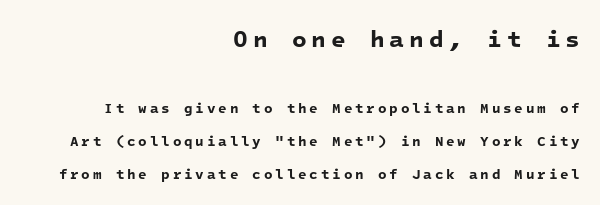
Q: Is the text bold? A: Yes.
Q: Is the text underlined? A: No.
Q: How is the paragraph aligned? A: Right-aligned.
Q: Is the spacing between letters normal or unusually wide? A: Unusually wide.
Q: Is the spacing between lines tight, normal or loose? A: Loose.
Q: Which block of text is set in a larger size, the first (top) or the second (bottom)? A: The first (top) one.
